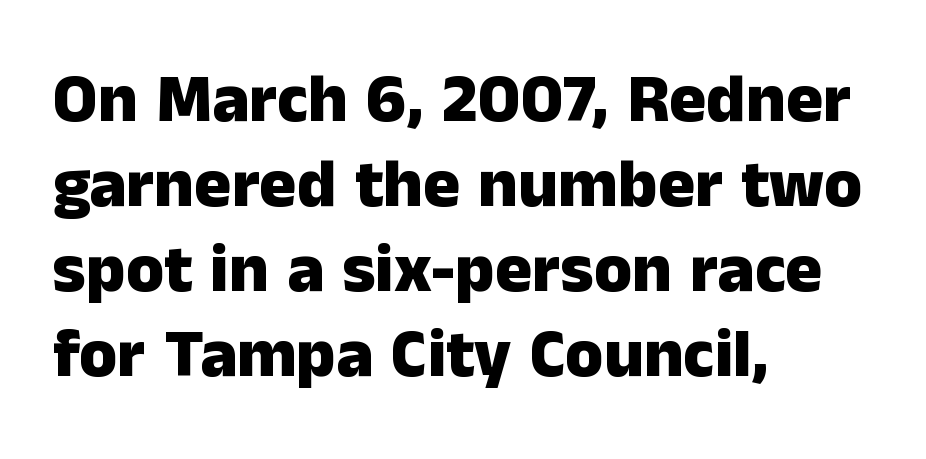
Q: Is the text bold? A: Yes.
Q: Is the text italic (slanted)? A: No, it is upright.
Q: Is the typeface a serif or a sans-serif typeface? A: Sans-serif.
Q: Is the text underlined? A: No.
Q: How is the paragraph aligned? A: Left-aligned.
Q: Is the spacing between letters normal or unusually wide? A: Normal.
Q: Width (condensed, normal, or wide)? A: Normal.
Q: Stroke contrast? A: Low.
Q: x-height? A: Medium.
Q: Monospaced? A: No.
